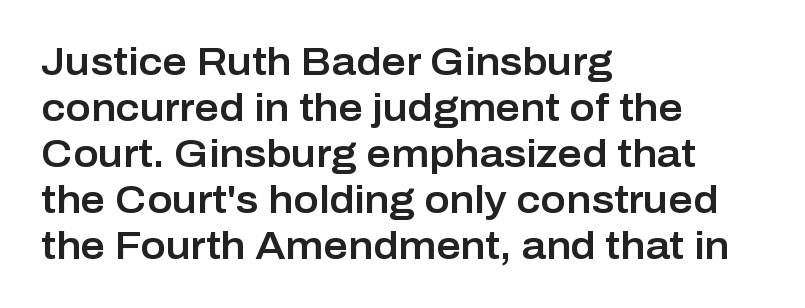
Q: Is the text italic (slanted)? A: No, it is upright.
Q: Is the typeface a serif or a sans-serif typeface? A: Sans-serif.
Q: Is the text underlined? A: No.
Q: How is the paragraph aligned? A: Left-aligned.
Q: Is the spacing between letters normal or unusually wide? A: Normal.
Q: Width (condensed, normal, or wide)? A: Normal.
Q: Stroke contrast? A: Low.
Q: x-height? A: Medium.
Q: Monospaced? A: No.
